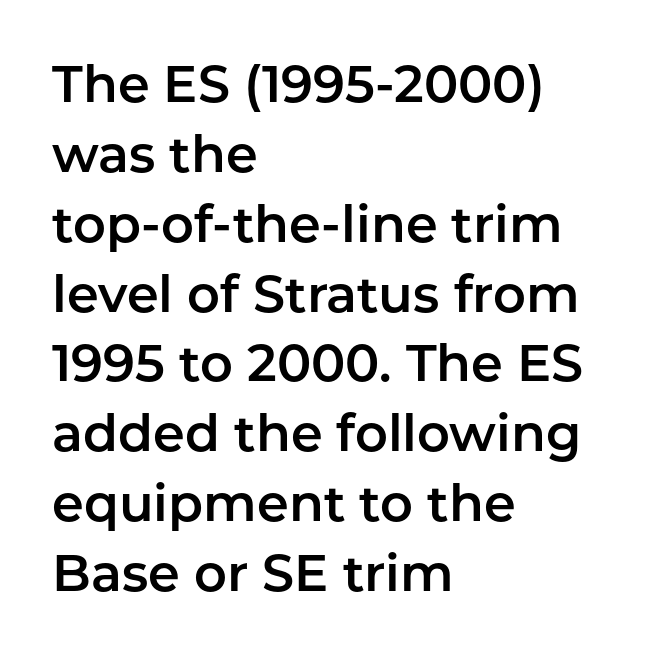
Q: Is the text italic (slanted)? A: No, it is upright.
Q: Is the typeface a serif or a sans-serif typeface? A: Sans-serif.
Q: Is the text underlined? A: No.
Q: How is the paragraph aligned? A: Left-aligned.
Q: Is the spacing between letters normal or unusually wide? A: Normal.
Q: Is the spacing between lines tight, normal or loose? A: Normal.
Q: Width (condensed, normal, or wide)? A: Normal.
Q: Stroke contrast? A: Low.
Q: x-height? A: Medium.
Q: Monospaced? A: No.
